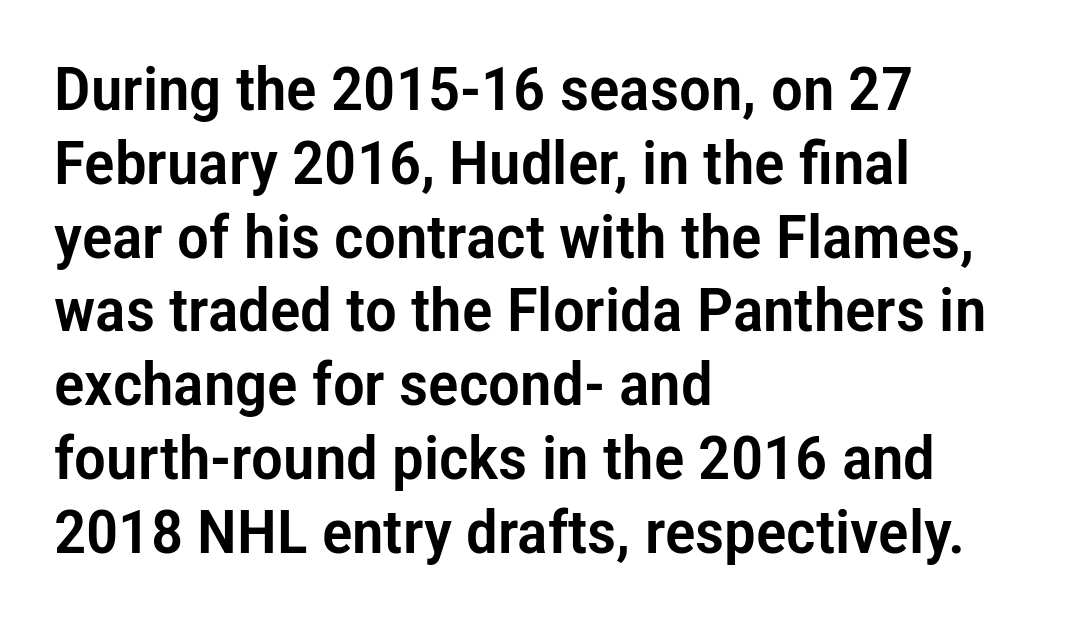
The image shows 60 px condensed sans-serif type, upright; set left-aligned, line spacing 1.23x, normal letter spacing, not underlined; low stroke contrast and a medium x-height.
